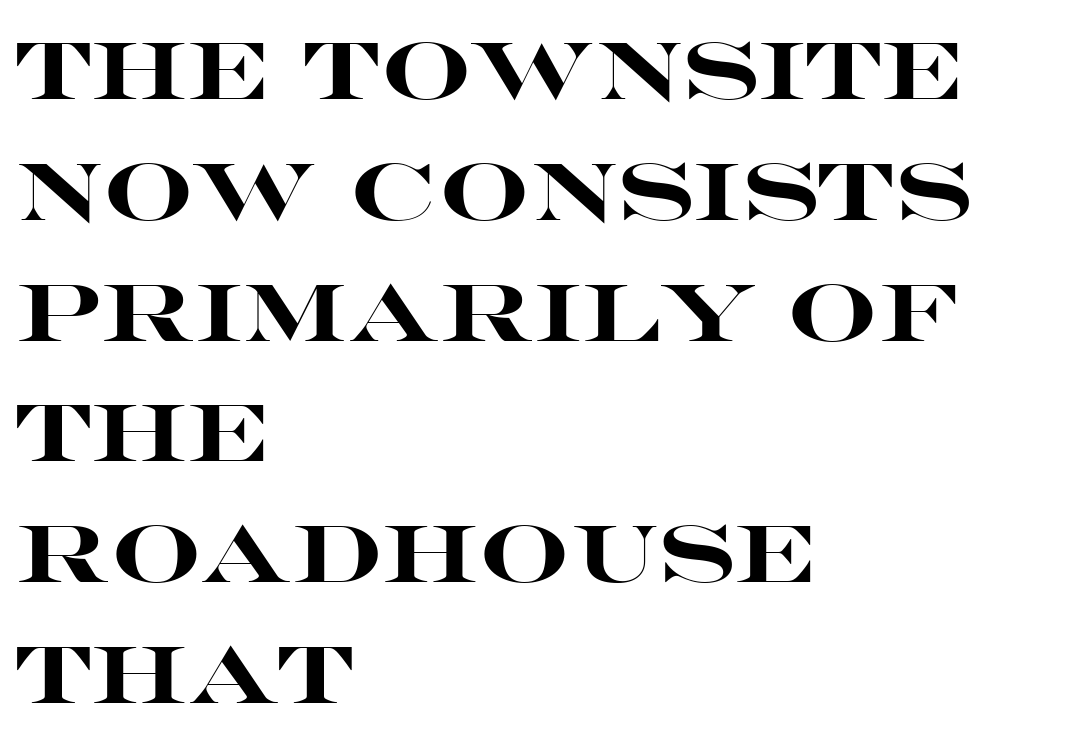
Q: Is the text bold? A: Yes.
Q: Is the text italic (slanted)? A: No, it is upright.
Q: Is the typeface a serif or a sans-serif typeface? A: Serif.
Q: Is the text underlined? A: No.
Q: How is the paragraph aligned? A: Left-aligned.
Q: Is the spacing between letters normal or unusually wide? A: Normal.
Q: Is the spacing between lines tight, normal or loose? A: Normal.
Q: Width (condensed, normal, or wide)? A: Wide.
Q: Stroke contrast? A: High.
Q: x-height? A: Large.
Q: Monospaced? A: No.
